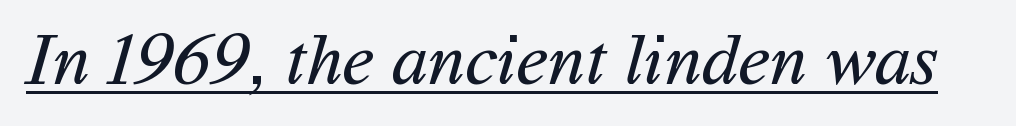
Beneath each row of characters lies a ruled line. Does extra space separate the letters? No, they use regular spacing. The rendering uses natural spacing where letterforms have individual widths. A typesetter would label this face a sans. Bold? No — there's no thickening of the strokes.
